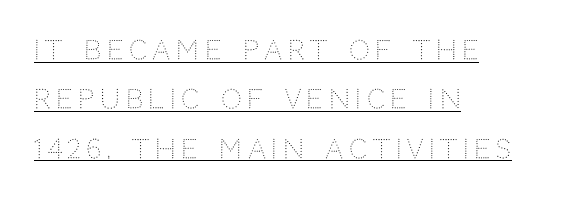
The compositor pushed each line to the left boundary. Every stem runs plumb, perpendicular to the baseline. Is the type heavy? It reads as light-to-regular instead. The rendering inserts visible extra space after every character.
